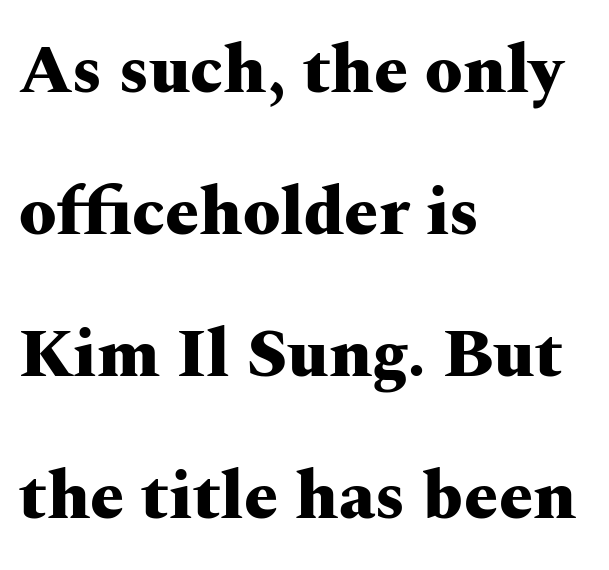
{"serif": "yes", "italic": "no", "bold": "yes", "weight": "heavy", "width": "wide", "stroke_contrast": "medium", "x_height": "medium", "monospaced": "no", "underline": "no", "align": "left", "line_spacing": "loose", "line_spacing_ratio": 2.09, "letter_spacing": "normal", "letter_spacing_em": 0.0, "glyph_px": 68}
